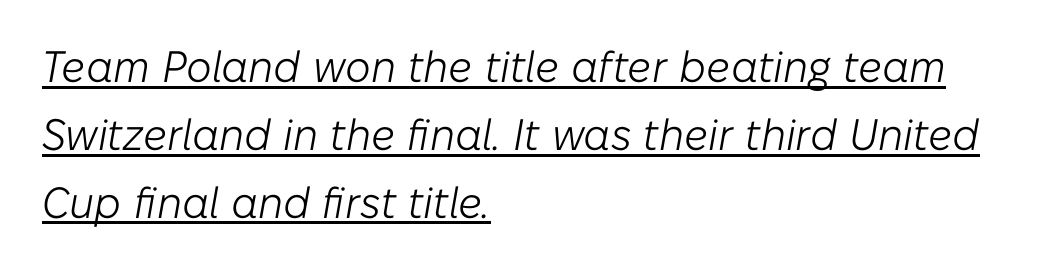
The passage shown has conventional tracking throughout. Honestly, the underline is the first thing you notice here. If you drew a line through each stem, it would be angled. Think standard paragraph weight, or any step lighter than that.
